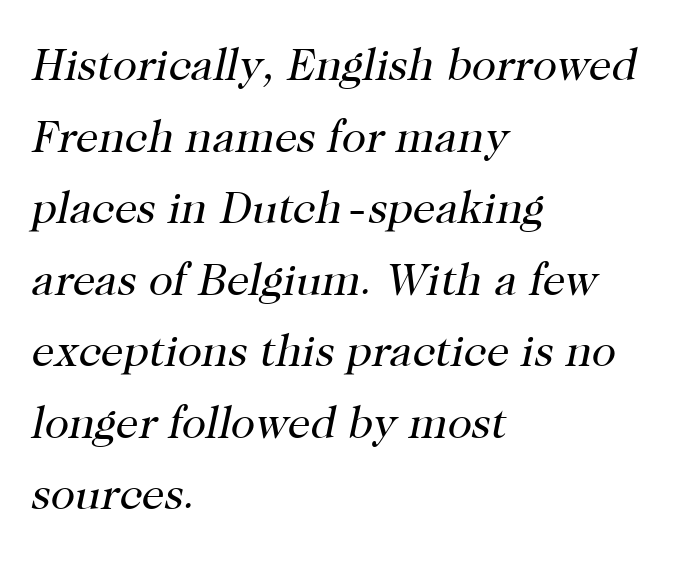
Q: Is the text bold? A: No.
Q: Is the text italic (slanted)? A: Yes, it leans right by about 12 degrees.
Q: Is the typeface a serif or a sans-serif typeface? A: Serif.
Q: Is the text underlined? A: No.
Q: How is the paragraph aligned? A: Left-aligned.
Q: Is the spacing between letters normal or unusually wide? A: Normal.
Q: Is the spacing between lines tight, normal or loose? A: Normal.
Q: Width (condensed, normal, or wide)? A: Normal.
Q: Stroke contrast? A: High.
Q: x-height? A: Medium.
Q: Monospaced? A: No.
